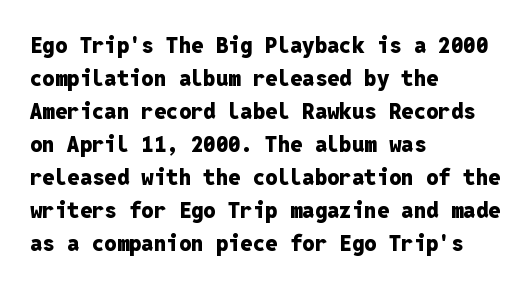
The image shows 22 px bold type, upright; set left-aligned, normal line spacing (1.5x), normal letter spacing, not underlined.
